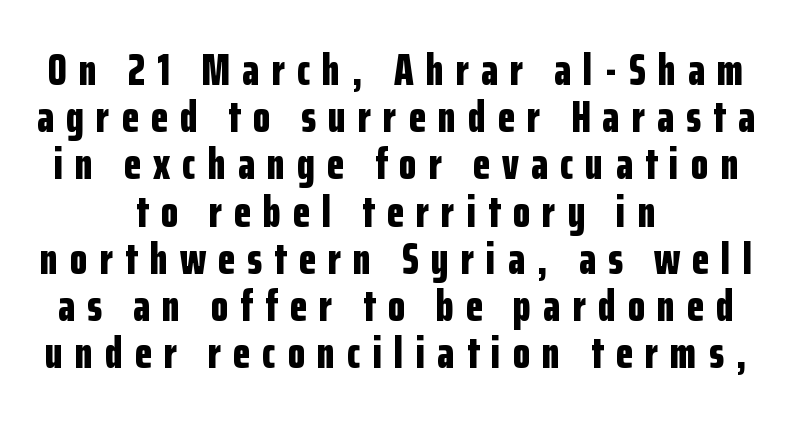
{"serif": "no", "italic": "no", "bold": "yes", "weight": "bold", "width": "condensed", "stroke_contrast": "low", "x_height": "medium", "monospaced": "no", "underline": "no", "align": "center", "line_spacing": "tight", "line_spacing_ratio": 1.05, "letter_spacing": "wide", "letter_spacing_em": 0.27, "glyph_px": 45}
